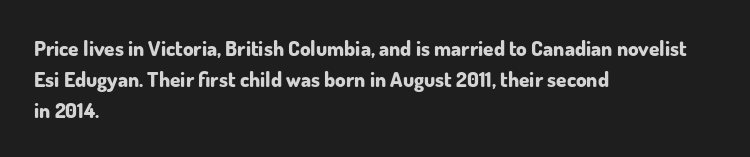
Posture: vertical. A classic flush-left, rag-right setting is used for this passage. Horizontal bands of white between lines are of average thickness. Each word holds together tightly as a unit, with standard inter-letter gaps. The font is running at its bold setting.
